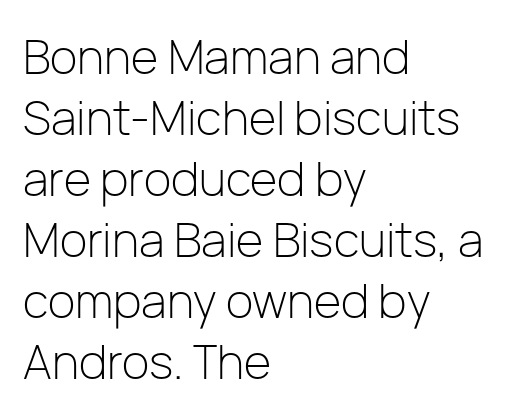
Q: Is the text bold? A: No.
Q: Is the text italic (slanted)? A: No, it is upright.
Q: Is the typeface a serif or a sans-serif typeface? A: Sans-serif.
Q: Is the text underlined? A: No.
Q: How is the paragraph aligned? A: Left-aligned.
Q: Is the spacing between letters normal or unusually wide? A: Normal.
Q: Is the spacing between lines tight, normal or loose? A: Normal.
Q: Width (condensed, normal, or wide)? A: Normal.
Q: Stroke contrast? A: Low.
Q: x-height? A: Medium.
Q: Monospaced? A: No.
